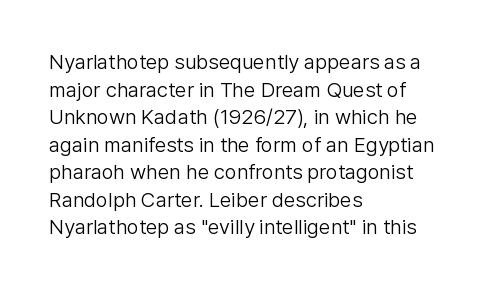
{"italic": "no", "bold": "no", "underline": "no", "align": "left", "line_spacing": "normal", "line_spacing_ratio": 1.31, "letter_spacing": "normal", "letter_spacing_em": 0.0, "glyph_px": 21}
